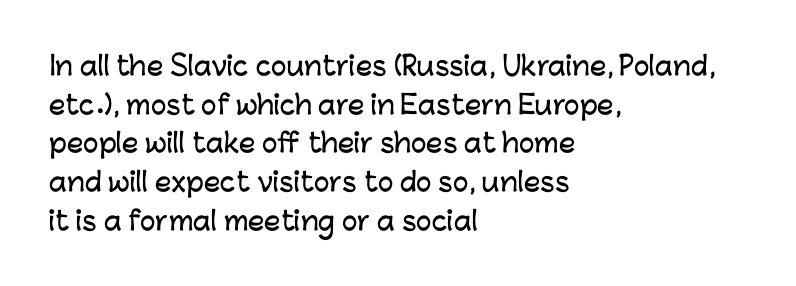
If you measured baseline to baseline, you'd find a middling distance. The line texture is even and compact thanks to regular tracking. Descender tails drop into unmarked territory. Posture: upright roman. Horizontally, the lines are justified to the leading edge only.
